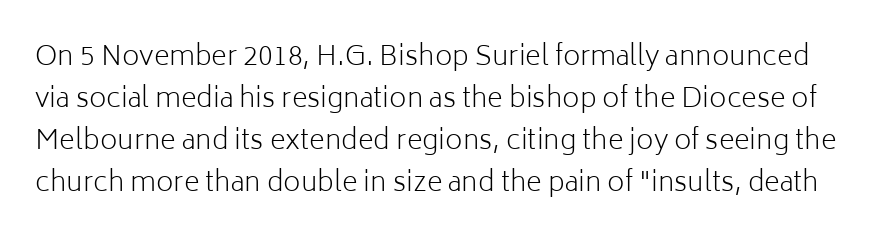
{"italic": "no", "bold": "no", "underline": "no", "line_spacing": "normal", "line_spacing_ratio": 1.55, "letter_spacing": "normal", "letter_spacing_em": 0.0, "glyph_px": 27}
